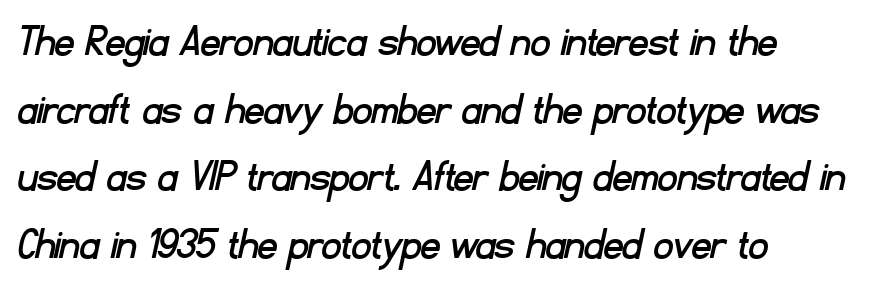
The image shows 47 px sans-serif type; set left-aligned, normal line spacing (1.44x), normal letter spacing, not underlined; low stroke contrast and a small x-height.
